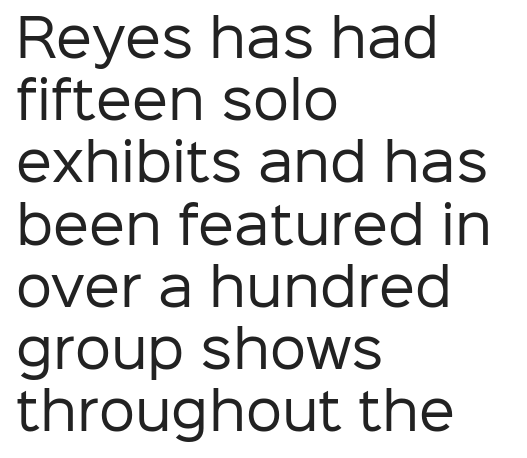
{"serif": "no", "italic": "no", "bold": "no", "weight": "regular", "width": "normal", "stroke_contrast": "low", "x_height": "medium", "monospaced": "no", "underline": "no", "align": "left", "line_spacing_ratio": 1.22, "letter_spacing": "normal", "letter_spacing_em": 0.0, "glyph_px": 51}
